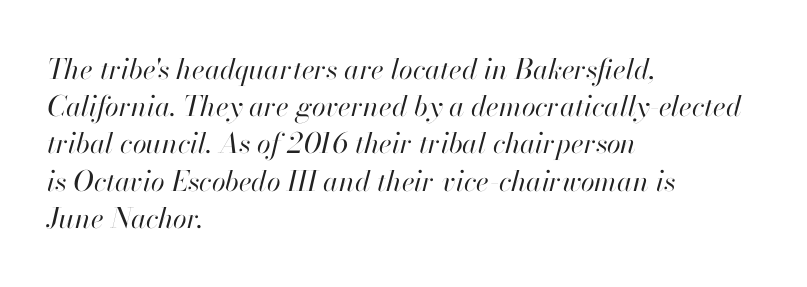
The image shows 28 px regular-weight type, italic (leaning right); set left-aligned, normal line spacing (1.33x), normal letter spacing, not underlined; high stroke contrast and a small x-height.
